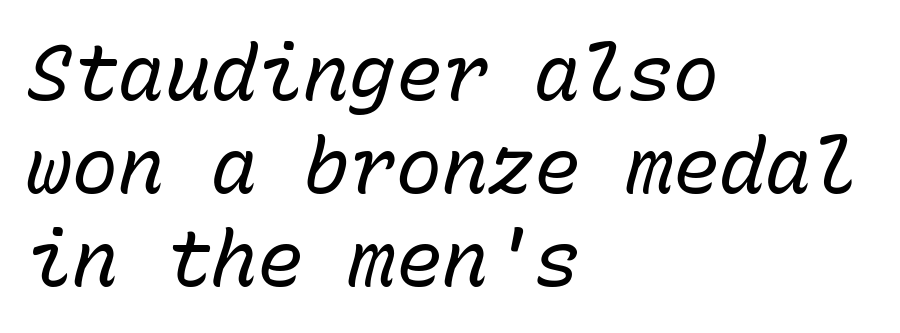
The strokes are not fattened; the text isn't bold. Horizontal alignment here is leftward, the default for most running prose. Compared with ordinary roman type, these characters are visibly tilted. The letters march in equal steps, a hallmark of fixed-pitch type.
